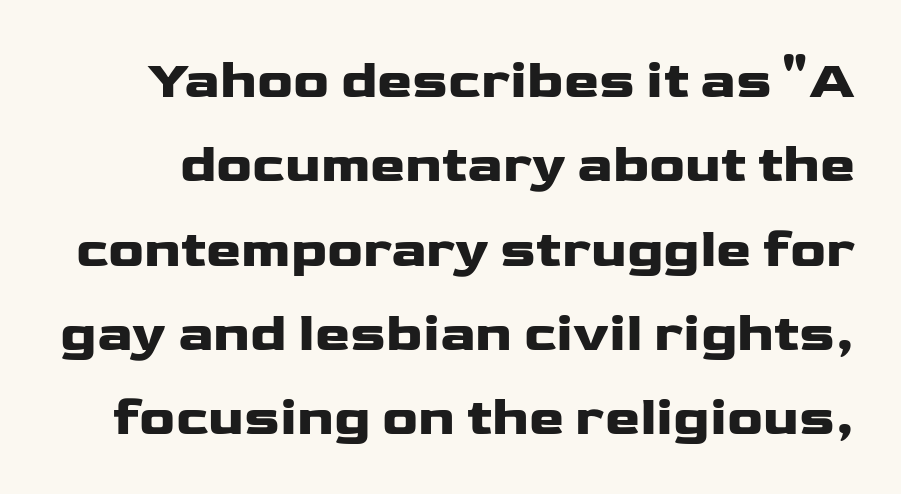
Regarding serifs, this sample does without them. These lines are rendered in a variable-pitch font. Letter spacing: default. These lines were composed using upright roman letters. This block has exactly the height ordinary leading produces. The glyphs are unaccompanied by any horizontal stroke below them.
